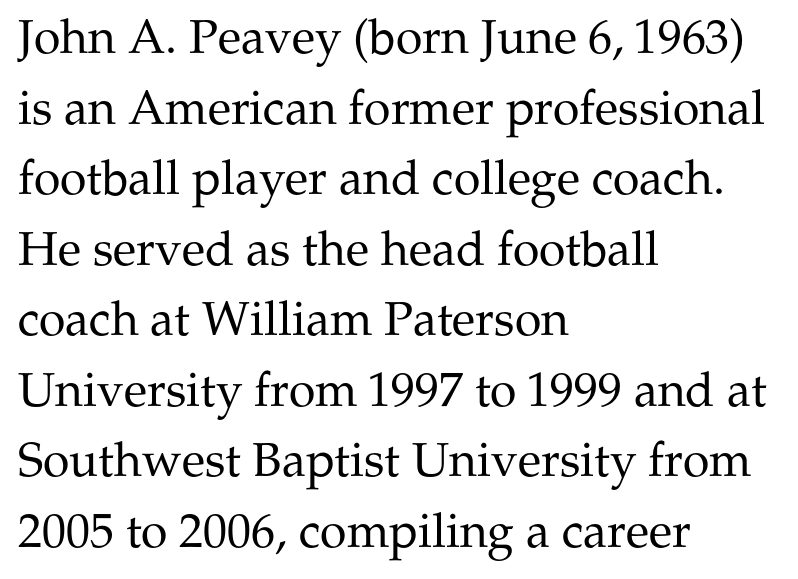
Every row of glyphs begins at an identical x-position on the left. Descenders are the only things crossing below the line. You can tell it's not italic because the verticals are truly vertical. Look at the bottom of the vertical strokes: they flare into serifs here. How would I describe the line gaps? Plain and ordinary. Think of a printed novel: that variable character pitch is what you see here.
